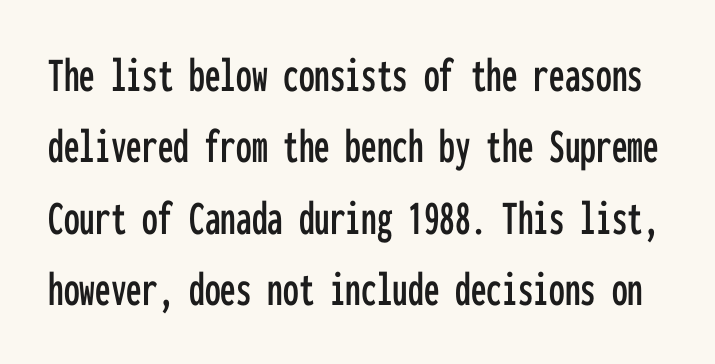
Look at the tracking — it's just the regular setting, nothing added. In terms of posture, this sample is upright. Fixed-width glyphs throughout — classic coding-font behaviour. The font family rendered here belongs to the sans-serif group.
